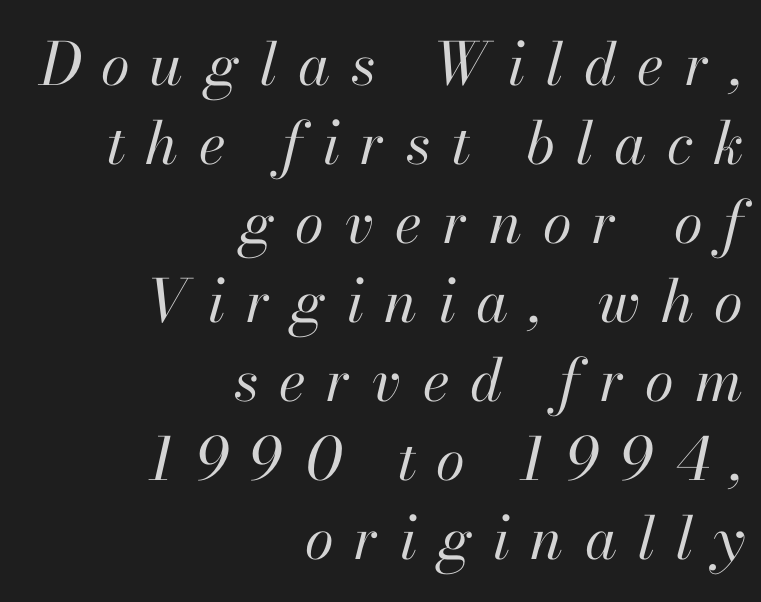
The image shows 59 px regular-weight type, italic (leaning right); set right-aligned, normal line spacing (1.34x), unusually wide letter spacing (+0.35 em), not underlined; high stroke contrast and a small x-height.
